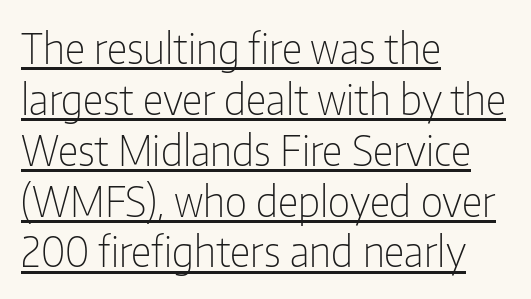
The image shows 41 px light, condensed sans-serif type, upright; set left-aligned, line spacing 1.24x, normal letter spacing, underlined; low stroke contrast and a medium x-height.
